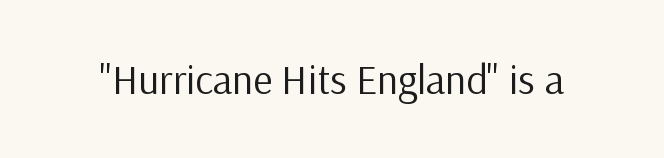
The strip under each line holds only bare page. Summary of weight: not heavy and not bold. Do the letters lean? They stand straight. A typesetter would call this zero additional tracking. Note: no serifs on the glyphs.
